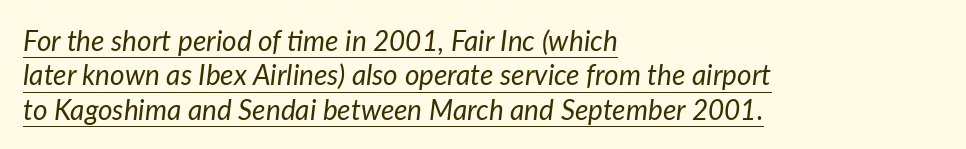
A typesetter would mark this as italic. Think of a printed novel: that variable character pitch is what you see here. Does extra space separate the letters? No, they use regular spacing. Honestly, the underline is the first thing you notice here. Notice how the passage keeps a crisp vertical edge on the left only. The letterforms sit at book weight or below.
